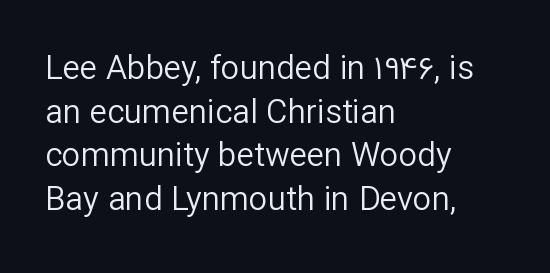
{"serif": "no", "italic": "no", "bold": "no", "weight": "regular", "width": "normal", "stroke_contrast": "low", "x_height": "medium", "monospaced": "no", "underline": "no", "align": "left", "line_spacing": "normal", "line_spacing_ratio": 1.32, "letter_spacing": "normal", "letter_spacing_em": 0.0, "glyph_px": 33}
